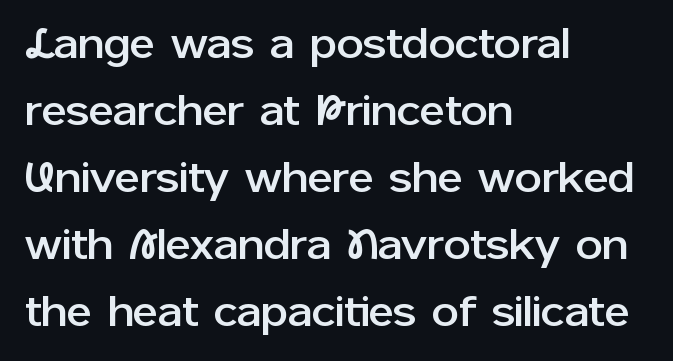
You can tell from the bare stems that sans-serif type was used. A normal amount of white space separates one row of letters from the next. Note the varied advance widths — an 'i' is clearly narrower than an 'm'. Spacing between characters is what you'd get straight out of the box.
